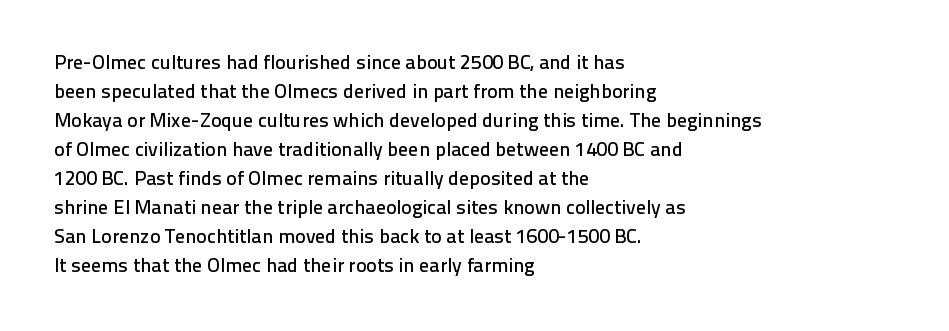
Q: Is the text italic (slanted)? A: No, it is upright.
Q: Is the text underlined? A: No.
Q: How is the paragraph aligned? A: Left-aligned.
Q: Is the spacing between letters normal or unusually wide? A: Normal.
Q: Is the spacing between lines tight, normal or loose? A: Normal.
